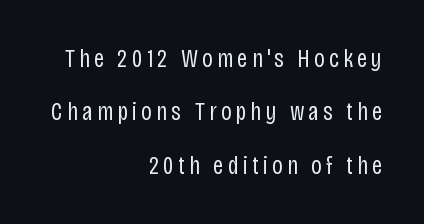
One-word summary of the alignment: right. The specimen reads as upright at a glance. How would I describe the line gaps? Wide and relaxed. Any mark beneath the type? The region is blank.
